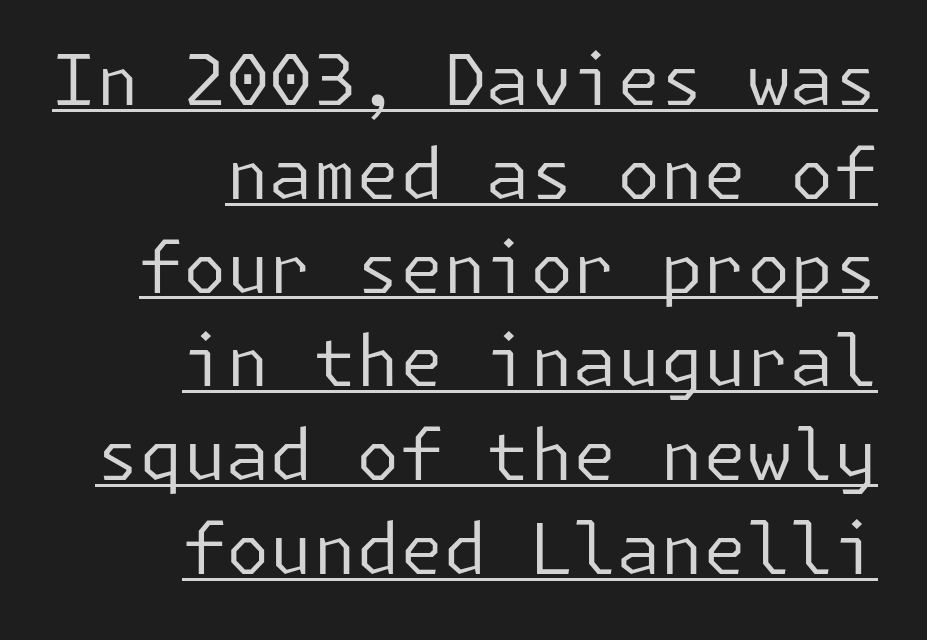
{"serif": "no", "italic": "no", "bold": "no", "weight": "regular", "width": "normal", "stroke_contrast": "low", "x_height": "medium", "underline": "yes", "align": "right", "line_spacing": "normal", "line_spacing_ratio": 1.34, "letter_spacing": "normal", "letter_spacing_em": 0.0, "glyph_px": 70}
